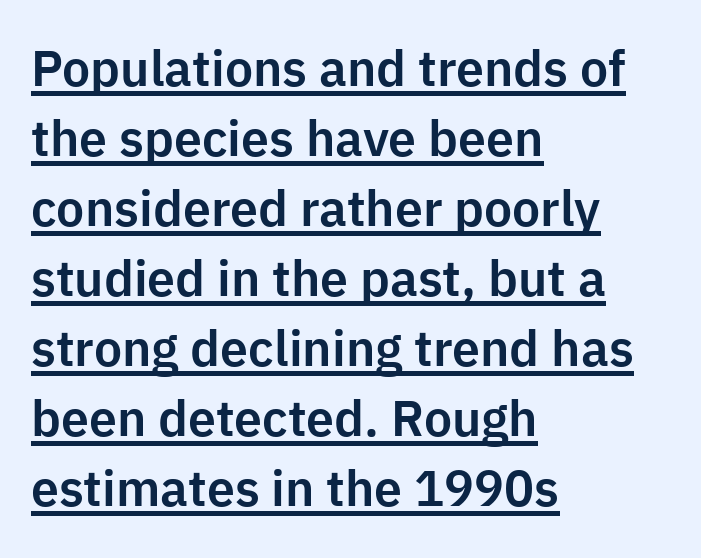
Leading: standard. The font family rendered here belongs to the sans-serif group. Casual observation: everything's shoved over to the left. A typographer would call this underscored text.
